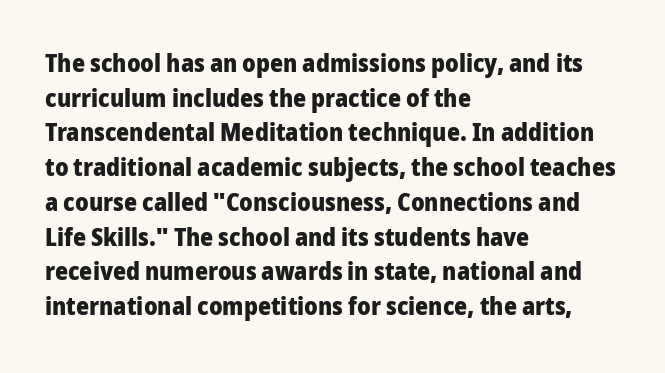
{"italic": "no", "bold": "yes", "underline": "no", "align": "left", "line_spacing": "normal", "line_spacing_ratio": 1.39, "letter_spacing": "normal", "letter_spacing_em": 0.0, "glyph_px": 25}
